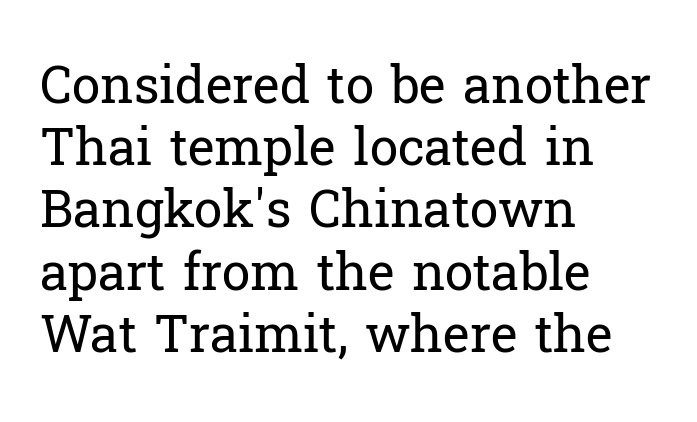
The image shows 51 px regular-weight serif type, upright; set left-aligned, line spacing 1.22x, normal letter spacing, not underlined; low stroke contrast and a medium x-height.
